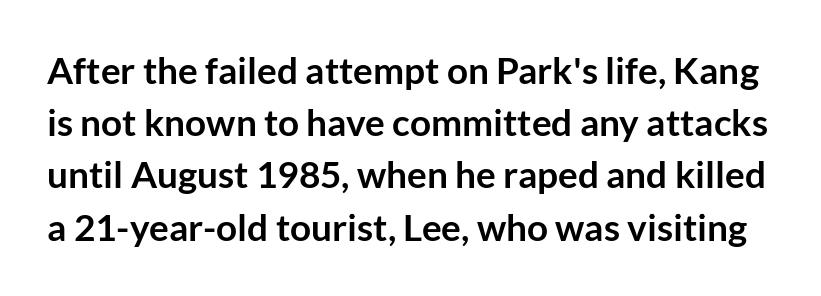
Just letters on the line, the space beneath them empty. Serif or sans? Sans — the stroke terminals are bare. You'd pick this weight for a headline — it's a proper bold. A typesetter would mark this as roman, not italic. Between one letter and the next there's only the usual sliver of space. Each letter keeps its own natural width here, so spacing adapts to shape.
